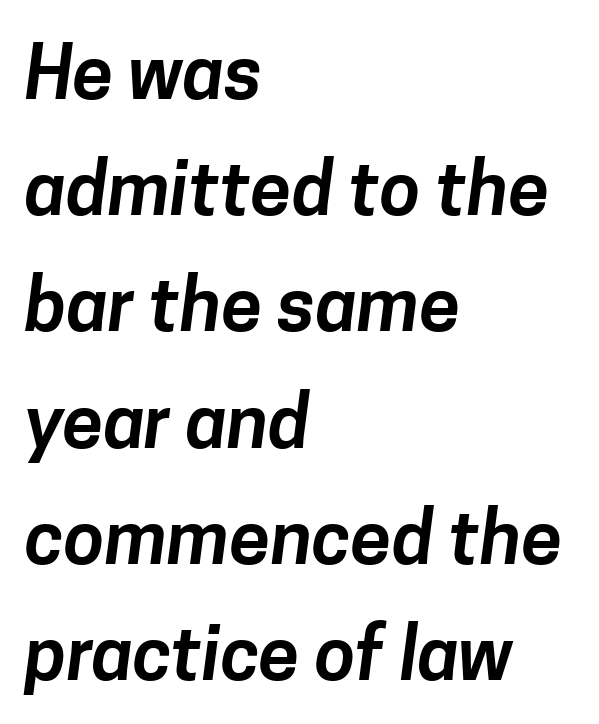
The image shows 74 px sans-serif type; set left-aligned, normal line spacing (1.57x), normal letter spacing, not underlined; low stroke contrast and a medium x-height.
